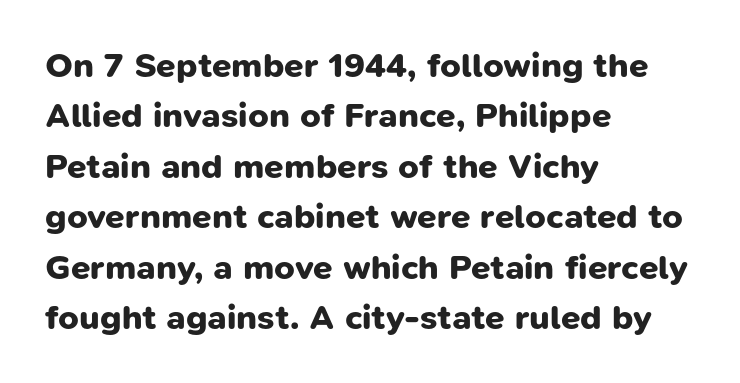
Weight check: bold — yes, fully. Any mark beneath the type? The region is blank. A typesetter would call this proportional, since set widths differ per character. This rendering uses left alignment, leaving the right contour irregular.
